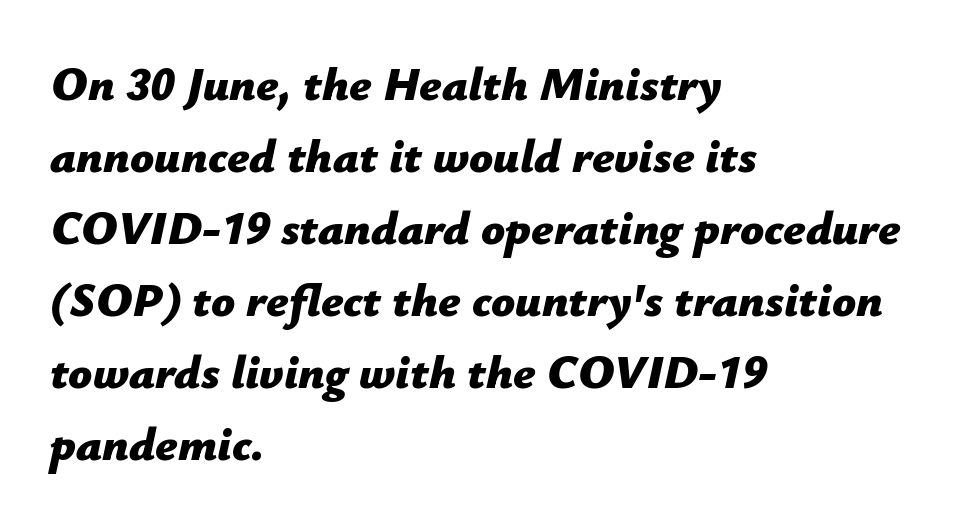
{"italic": "yes", "lean": "right", "slant_degrees": 12, "bold": "yes", "weight": "bold", "width": "normal", "stroke_contrast": "low", "x_height": "medium", "monospaced": "no", "underline": "no", "align": "left", "line_spacing": "normal", "line_spacing_ratio": 1.53, "letter_spacing": "normal", "letter_spacing_em": 0.0, "glyph_px": 47}
